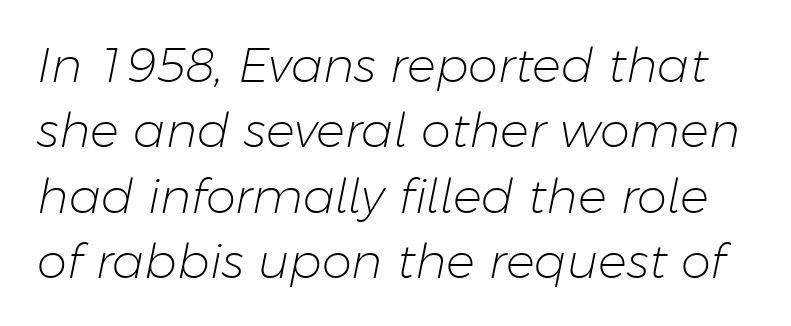
Q: Is the text bold? A: No.
Q: Is the text italic (slanted)? A: Yes, it leans right by about 11 degrees.
Q: Is the text underlined? A: No.
Q: Is the spacing between letters normal or unusually wide? A: Normal.
Q: Is the spacing between lines tight, normal or loose? A: Normal.
Q: Width (condensed, normal, or wide)? A: Normal.
Q: Stroke contrast? A: Low.
Q: x-height? A: Medium.
Q: Monospaced? A: No.
